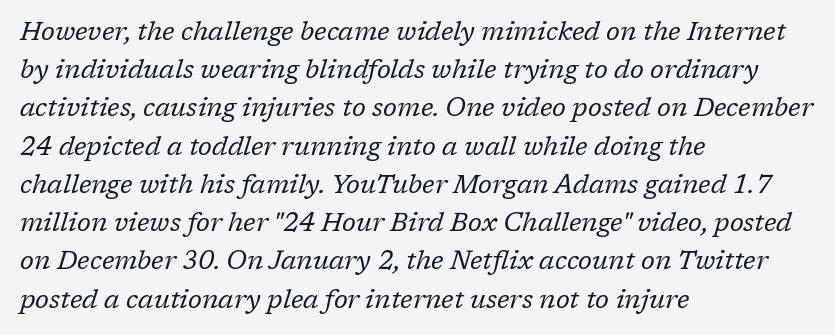
{"italic": "yes", "lean": "right", "slant_degrees": 17, "bold": "no", "underline": "no", "align": "left", "line_spacing": "normal", "line_spacing_ratio": 1.47, "letter_spacing": "normal", "letter_spacing_em": 0.0, "glyph_px": 26}
